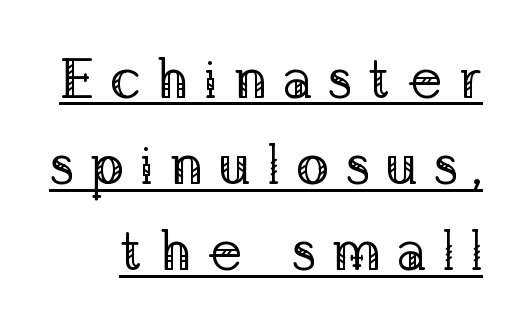
The characters display serif detailing at their extremities. The line texture is sparse and dotted thanks to wide tracking. The face used here appears with an underline applied. Looks like regular typesetting: each glyph gets only the width it needs. No extra ink here — the face is not bold.
